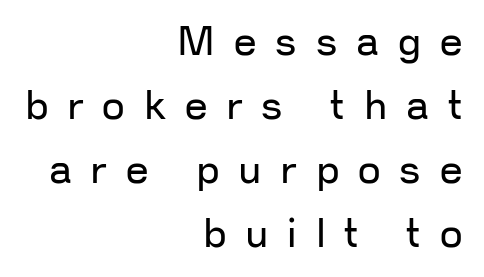
{"serif": "no", "italic": "no", "bold": "no", "weight": "regular", "width": "normal", "stroke_contrast": "low", "x_height": "medium", "monospaced": "no", "underline": "no", "align": "right", "line_spacing": "normal", "line_spacing_ratio": 1.6, "letter_spacing": "wide", "letter_spacing_em": 0.47, "glyph_px": 40}
